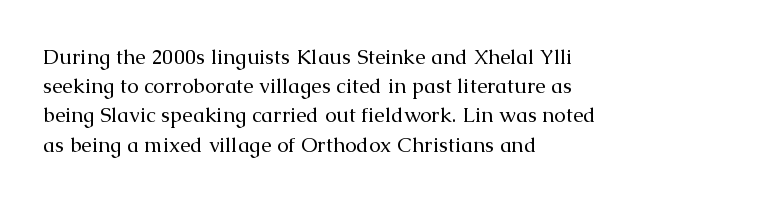
Tracking here is standard; glyphs follow each other at the usual distance. Heft: none added — not bold. These lines are set flush left with a ragged right edge. The letters stand straight up with perfectly vertical stems. Has an underline been added? It has not.
